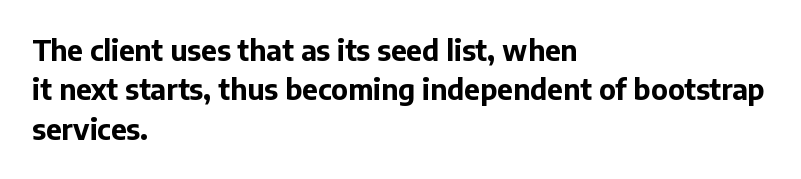
{"serif": "no", "italic": "no", "bold": "yes", "weight": "bold", "width": "normal", "stroke_contrast": "low", "x_height": "medium", "monospaced": "no", "underline": "no", "align": "left", "line_spacing": "normal", "line_spacing_ratio": 1.41, "letter_spacing": "normal", "letter_spacing_em": 0.0, "glyph_px": 28}
